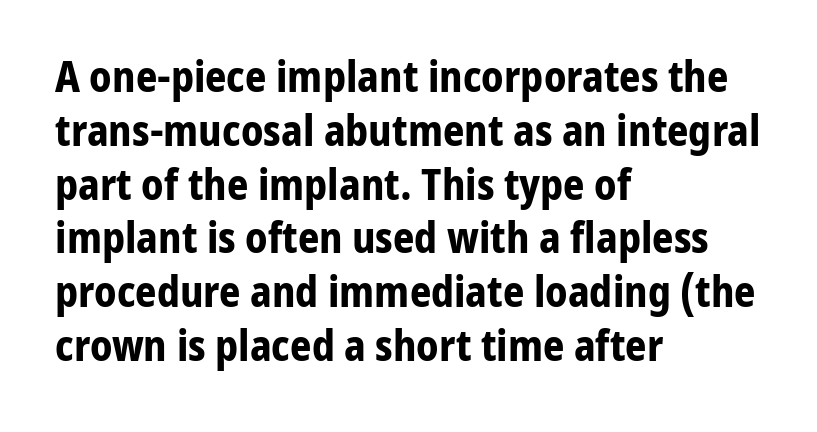
Here the glyphs are tracked normally, forming tight word shapes. The face used here is a sans, in the tradition of grotesques and geometrics. Proportional: the letters do not fall into vertical columns. This rendering uses left alignment, leaving the right contour irregular.
